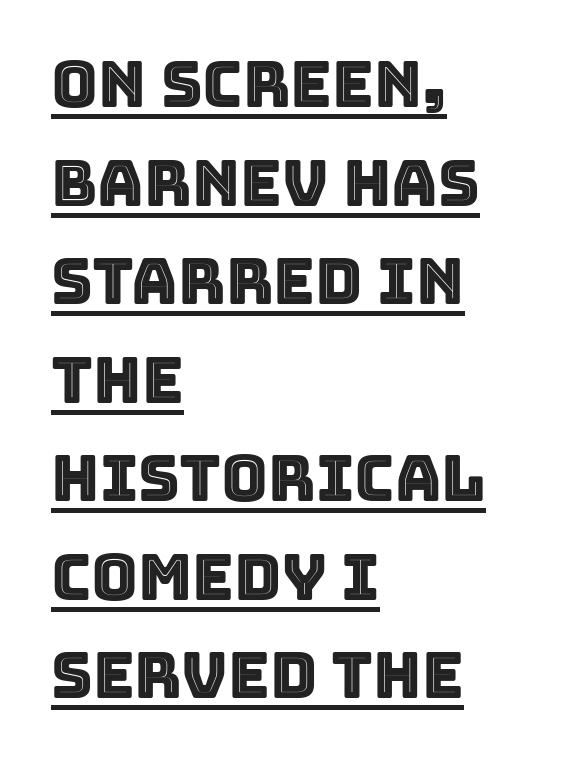
The image shows 64 px text type, upright; set left-aligned, normal line spacing (1.54x), normal letter spacing, underlined; a large x-height.
